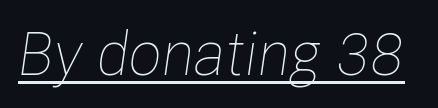
{"italic": "yes", "lean": "right", "slant_degrees": 8, "bold": "no", "weight": "thin", "width": "condensed", "stroke_contrast": "low", "x_height": "medium", "monospaced": "no", "underline": "yes", "letter_spacing": "normal", "letter_spacing_em": 0.0, "glyph_px": 61}
